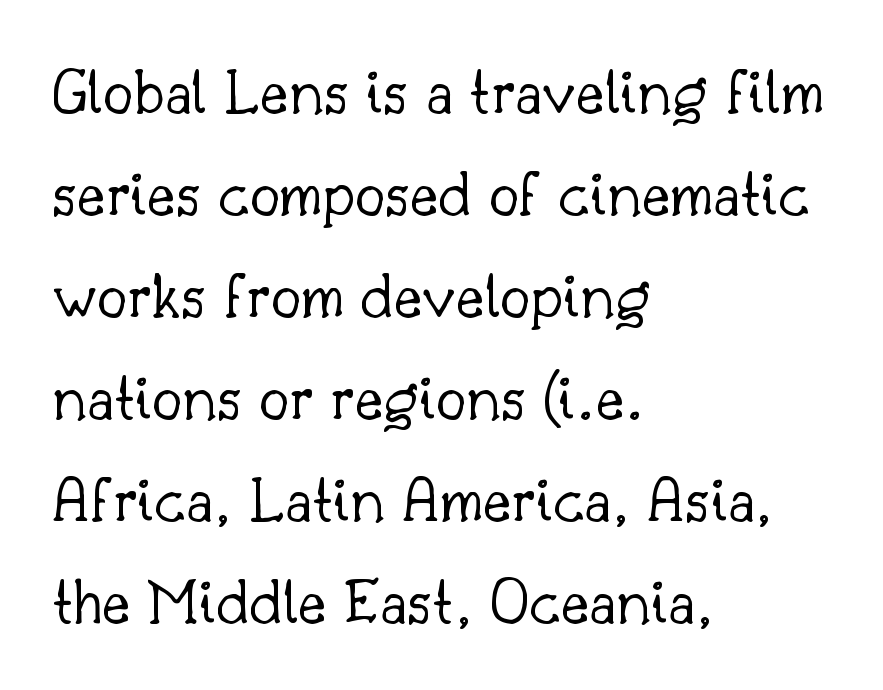
{"italic": "no", "bold": "no", "weight": "light", "width": "normal", "stroke_contrast": "low", "x_height": "small", "monospaced": "no", "underline": "no", "align": "left", "line_spacing": "normal", "line_spacing_ratio": 1.5, "letter_spacing": "normal", "letter_spacing_em": 0.0, "glyph_px": 68}
